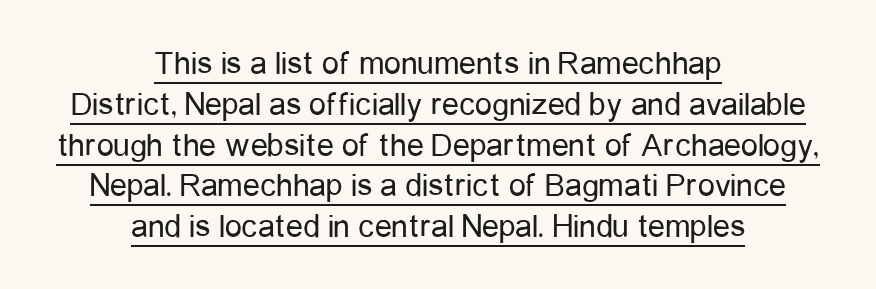
Q: Is the text bold? A: No.
Q: Is the text italic (slanted)? A: No, it is upright.
Q: Is the typeface a serif or a sans-serif typeface? A: Sans-serif.
Q: Is the text underlined? A: Yes.
Q: How is the paragraph aligned? A: Centered.
Q: Is the spacing between letters normal or unusually wide? A: Normal.
Q: Width (condensed, normal, or wide)? A: Condensed.
Q: Stroke contrast? A: Low.
Q: x-height? A: Medium.
Q: Monospaced? A: No.
